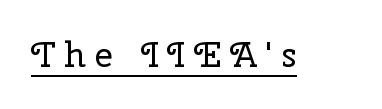
Q: Is the text bold? A: No.
Q: Is the text italic (slanted)? A: No, it is upright.
Q: Is the typeface a serif or a sans-serif typeface? A: Serif.
Q: Is the text underlined? A: Yes.
Q: Is the spacing between letters normal or unusually wide? A: Unusually wide.
Q: Width (condensed, normal, or wide)? A: Normal.
Q: Stroke contrast? A: Low.
Q: x-height? A: Medium.
Q: Monospaced? A: No.
